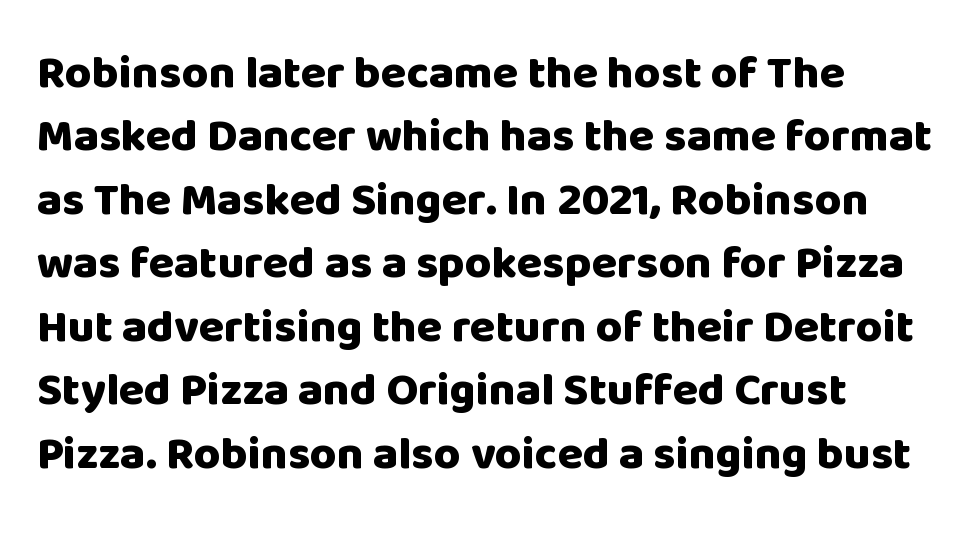
Think of a printed novel: that variable character pitch is what you see here. Compared with a centered layout, this one pins lines to the left instead. Examine the stroke ends and you'll find no serifs. Style check: upright. What stands out about the letter spacing? Nothing — it is the standard amount.
